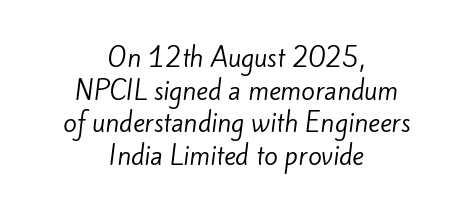
Q: Is the text bold? A: No.
Q: Is the text underlined? A: No.
Q: How is the paragraph aligned? A: Centered.
Q: Is the spacing between letters normal or unusually wide? A: Normal.
Q: Is the spacing between lines tight, normal or loose? A: Normal.
